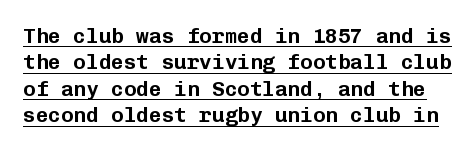
Line spacing here is normal. A continuous stroke trails under the words, as in a hyperlink. In terms of posture, this sample is upright. This sample uses plain, unmodified letter spacing.
